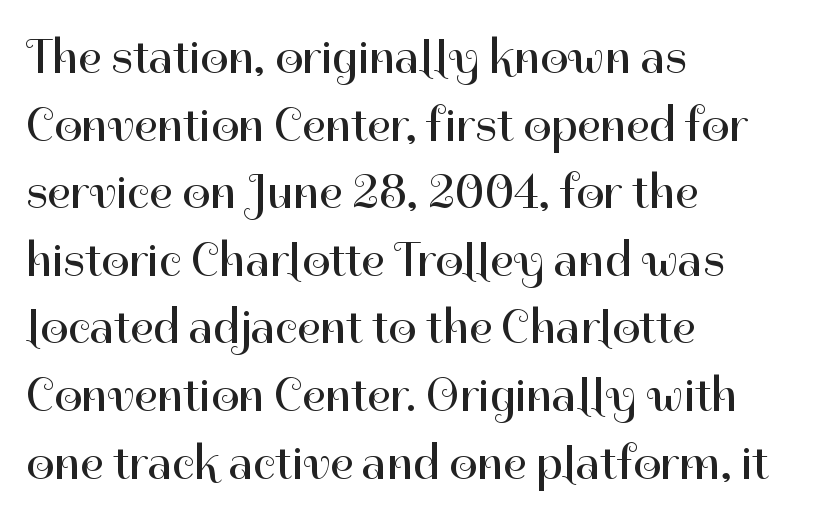
The image shows 49 px regular-weight sans-serif type, upright; set left-aligned, normal line spacing (1.38x), normal letter spacing, not underlined; high stroke contrast and a medium x-height.
